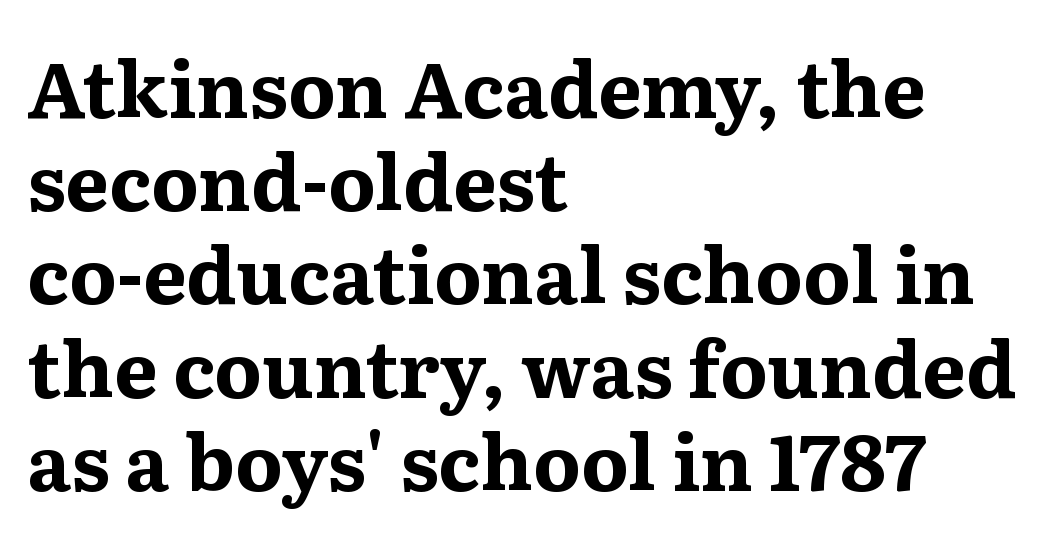
{"serif": "yes", "italic": "no", "bold": "yes", "weight": "bold", "width": "wide", "stroke_contrast": "medium", "x_height": "medium", "monospaced": "no", "underline": "no", "align": "left", "line_spacing_ratio": 1.21, "letter_spacing": "normal", "letter_spacing_em": 0.0, "glyph_px": 77}
